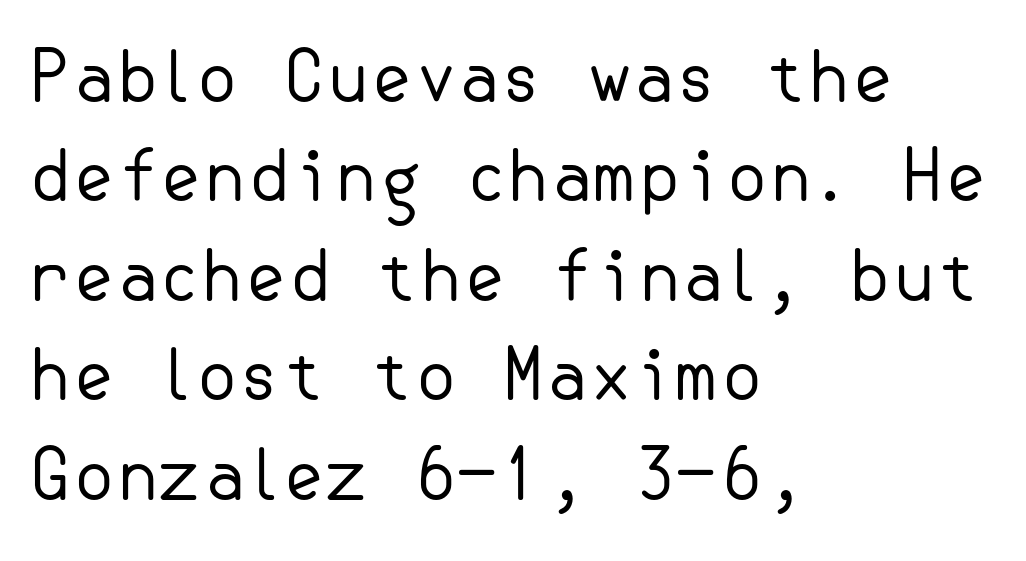
The image shows 70 px regular-weight sans-serif type, upright; set left-aligned, normal line spacing (1.42x), normal letter spacing, not underlined; low stroke contrast and a small x-height.
